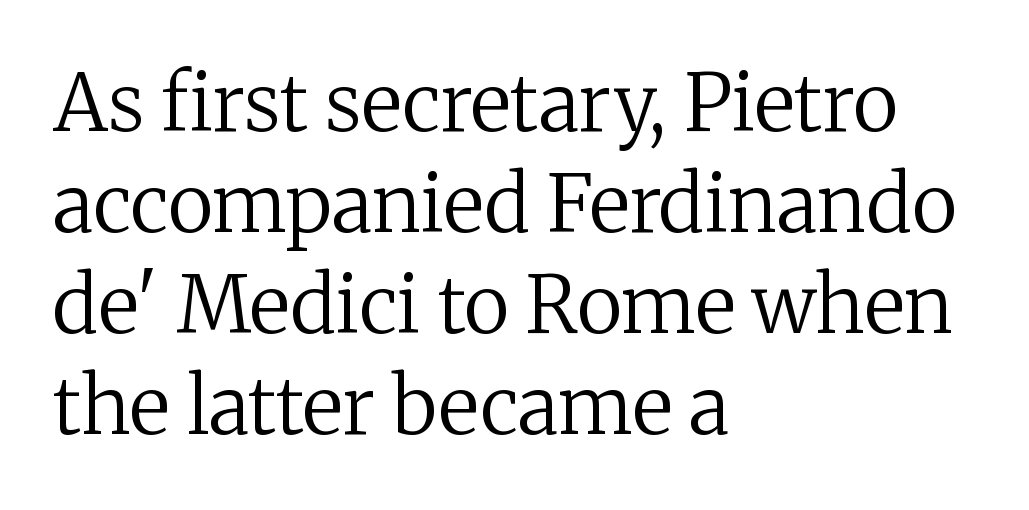
{"serif": "yes", "italic": "no", "bold": "no", "weight": "regular", "width": "normal", "stroke_contrast": "medium", "x_height": "medium", "monospaced": "no", "underline": "no", "align": "left", "line_spacing": "normal", "line_spacing_ratio": 1.28, "letter_spacing": "normal", "letter_spacing_em": 0.0, "glyph_px": 79}
